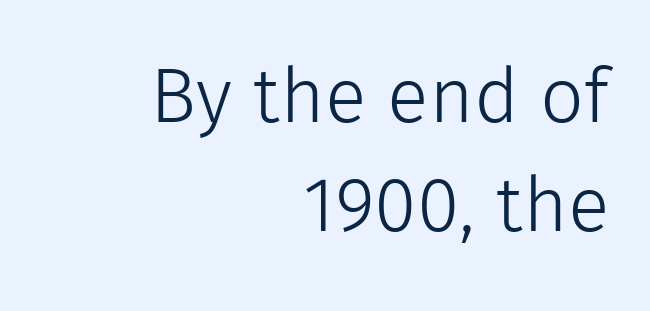
Q: Is the text bold? A: No.
Q: Is the text italic (slanted)? A: No, it is upright.
Q: Is the typeface a serif or a sans-serif typeface? A: Sans-serif.
Q: Is the text underlined? A: No.
Q: How is the paragraph aligned? A: Right-aligned.
Q: Is the spacing between letters normal or unusually wide? A: Normal.
Q: Is the spacing between lines tight, normal or loose? A: Normal.
Q: Width (condensed, normal, or wide)? A: Normal.
Q: x-height? A: Medium.
Q: Monospaced? A: No.
